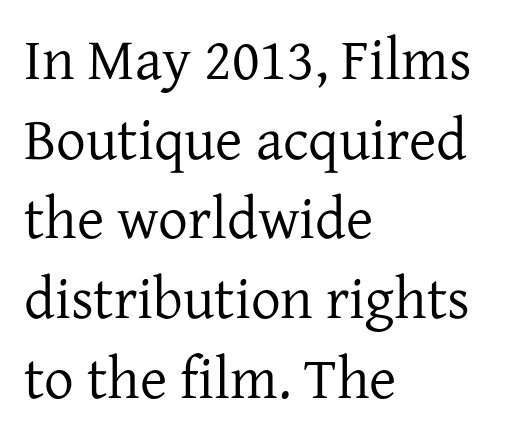
The image shows 59 px regular-weight serif type, upright; set left-aligned, normal line spacing (1.35x), normal letter spacing, not underlined; low stroke contrast and a medium x-height.
